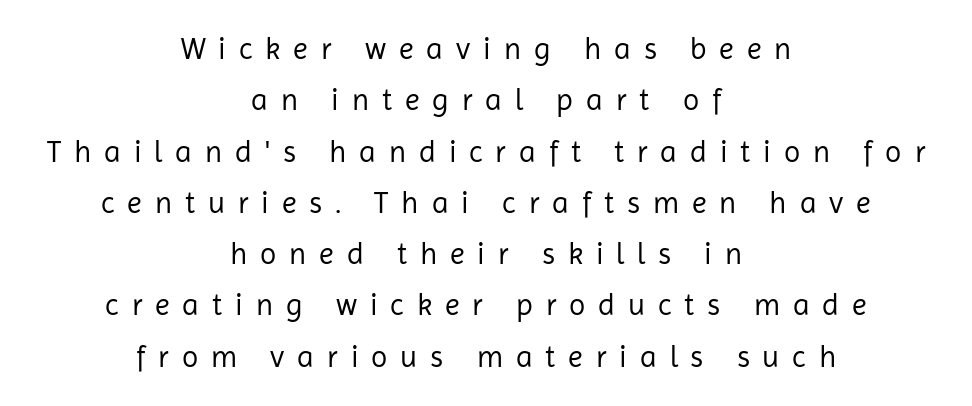
The image shows 30 px regular-weight sans-serif type, upright; set centered, line spacing 1.71x, unusually wide letter spacing (+0.43 em), not underlined; low stroke contrast and a medium x-height.
